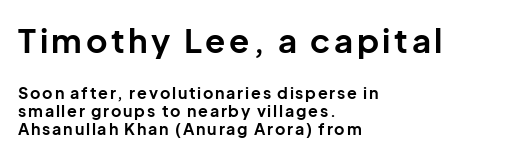
The image shows 33 px bold sans-serif type, upright; set left-aligned, tight line spacing (1.14x), not underlined; the first (top) block is 2.06x larger; low stroke contrast and a medium x-height.
